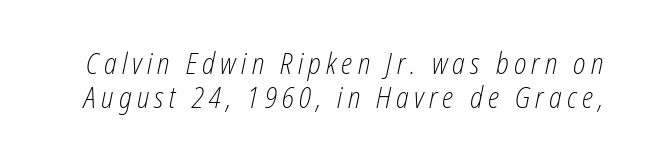
Ink coverage per letter is moderate at most. Each letter keeps its own natural width here, so spacing adapts to shape. You can tell it's italic because the verticals aren't actually vertical. A bare baseline throughout the passage.
